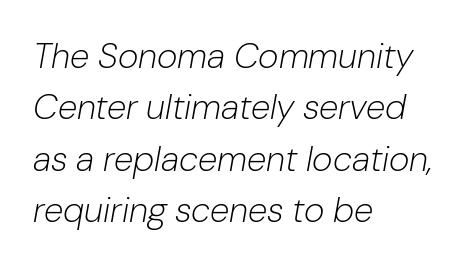
The face used here has a pronounced slope to its letters. The gap between lines stays unmarked. Line spacing here is normal. No extra ink here — the face is not bold.
